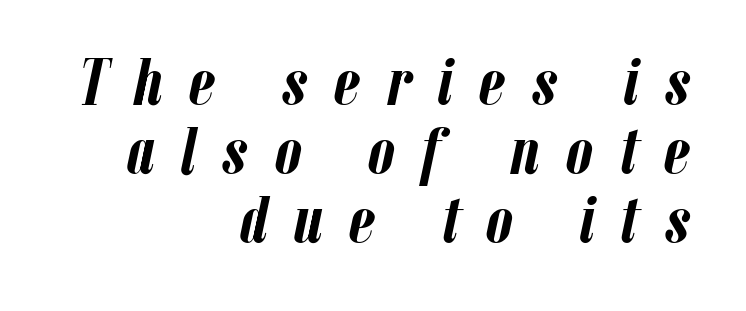
Each letter keeps its own natural width here, so spacing adapts to shape. These words are printed bold, with thick strokes throughout. The leading is snug, giving the passage a crowded texture. Typeset ragged left — the right edge is the straight one. A clean baseline with only descenders dipping below it.
